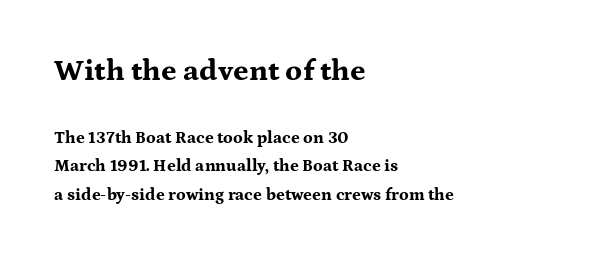
Q: Is the text bold? A: Yes.
Q: Is the text italic (slanted)? A: No, it is upright.
Q: Is the typeface a serif or a sans-serif typeface? A: Serif.
Q: Is the text underlined? A: No.
Q: How is the paragraph aligned? A: Left-aligned.
Q: Is the spacing between letters normal or unusually wide? A: Normal.
Q: Is the spacing between lines tight, normal or loose? A: Normal.
Q: Which block of text is set in a larger size, the first (top) or the second (bottom)? A: The first (top) one.
Q: Width (condensed, normal, or wide)? A: Wide.
Q: Stroke contrast? A: Medium.
Q: x-height? A: Medium.
Q: Monospaced? A: No.
